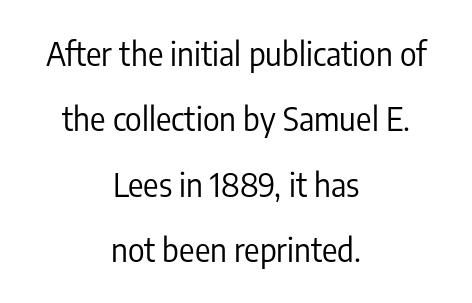
{"serif": "no", "italic": "no", "bold": "no", "weight": "regular", "width": "condensed", "stroke_contrast": "low", "x_height": "medium", "monospaced": "no", "underline": "no", "align": "center", "line_spacing": "loose", "line_spacing_ratio": 2.04, "letter_spacing": "normal", "letter_spacing_em": 0.0, "glyph_px": 32}
